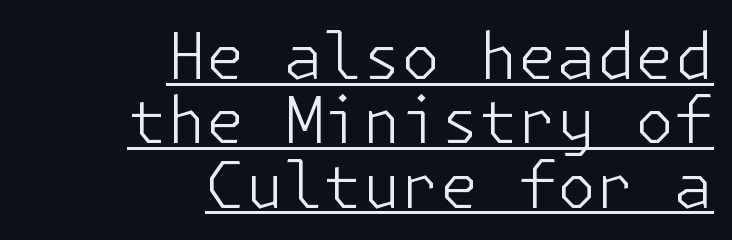
Q: Is the text bold? A: No.
Q: Is the text italic (slanted)? A: No, it is upright.
Q: Is the typeface a serif or a sans-serif typeface? A: Sans-serif.
Q: Is the text underlined? A: Yes.
Q: How is the paragraph aligned? A: Right-aligned.
Q: Is the spacing between letters normal or unusually wide? A: Normal.
Q: Is the spacing between lines tight, normal or loose? A: Tight.
Q: Width (condensed, normal, or wide)? A: Normal.
Q: Stroke contrast? A: Low.
Q: x-height? A: Medium.
